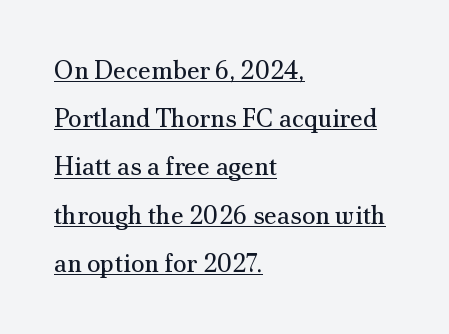
{"italic": "no", "bold": "no", "underline": "yes", "align": "left", "line_spacing": "loose", "line_spacing_ratio": 1.93, "letter_spacing": "normal", "letter_spacing_em": 0.0, "glyph_px": 25}
